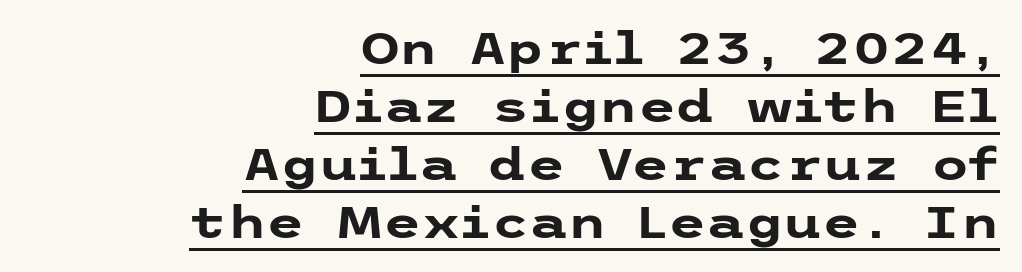
The image shows 44 px heavy, wide sans-serif type, upright; set right-aligned, normal line spacing (1.32x), normal letter spacing, underlined; low stroke contrast and a medium x-height.
